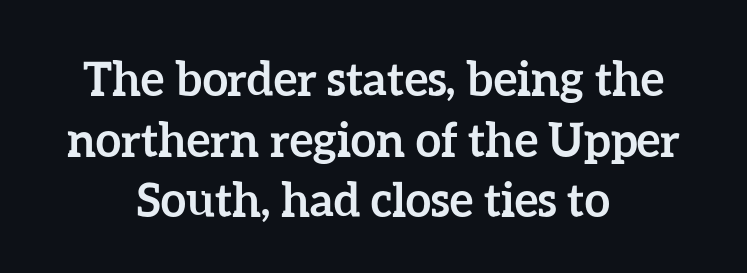
The image shows 46 px semibold type, upright; set centered, normal line spacing (1.32x), normal letter spacing, not underlined; low stroke contrast and a medium x-height.
